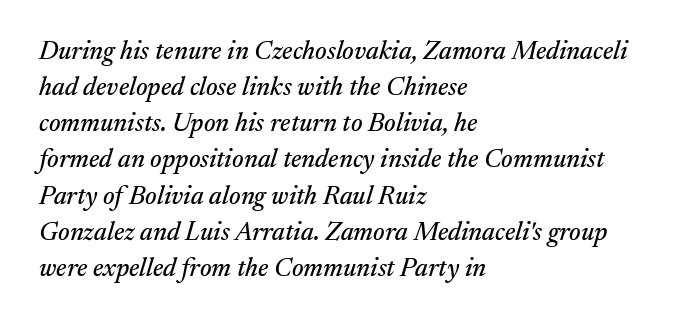
There is no visible air inserted between adjacent glyphs. A clean baseline with only descenders dipping below it. When letters slant like this, we call the style italic. Short and long lines alike share a common starting point at left. Horizontal bands of white between lines are of average thickness.
